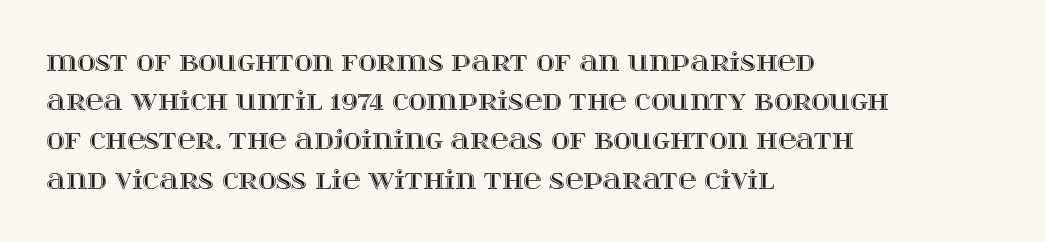
Q: Is the text italic (slanted)? A: No, it is upright.
Q: Is the text underlined? A: No.
Q: How is the paragraph aligned? A: Left-aligned.
Q: Is the spacing between letters normal or unusually wide? A: Normal.
Q: Is the spacing between lines tight, normal or loose? A: Normal.
